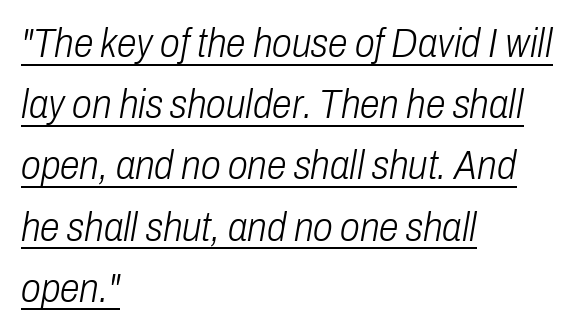
{"italic": "yes", "lean": "right", "slant_degrees": 10, "bold": "no", "weight": "light", "width": "condensed", "stroke_contrast": "low", "x_height": "medium", "monospaced": "no", "underline": "yes", "align": "left", "line_spacing": "normal", "line_spacing_ratio": 1.53, "letter_spacing": "normal", "letter_spacing_em": 0.0, "glyph_px": 40}
